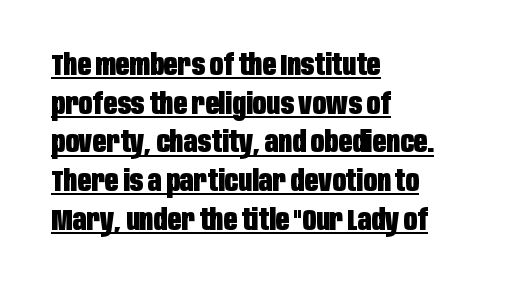
{"serif": "no", "italic": "no", "bold": "yes", "weight": "heavy", "width": "condensed", "stroke_contrast": "low", "x_height": "large", "monospaced": "no", "underline": "yes", "align": "left", "line_spacing": "normal", "line_spacing_ratio": 1.29, "letter_spacing": "normal", "letter_spacing_em": 0.0, "glyph_px": 30}
